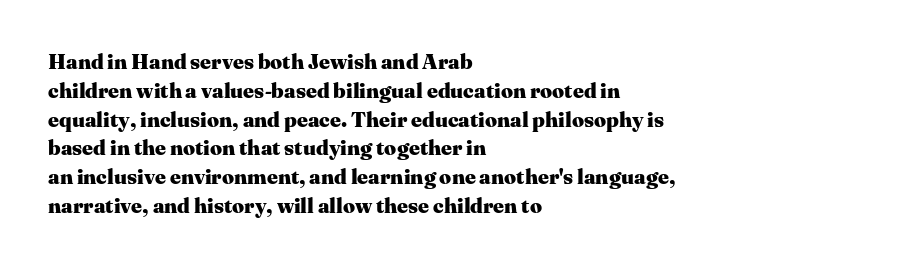
The image shows 21 px bold type, upright; set left-aligned, normal line spacing (1.37x), normal letter spacing, not underlined.
